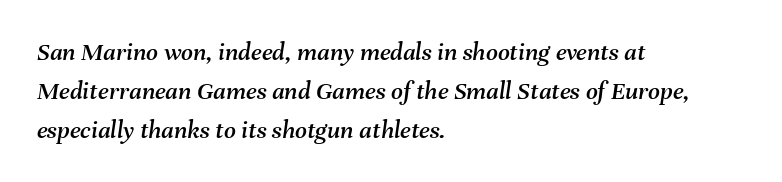
{"italic": "yes", "lean": "right", "slant_degrees": 8, "underline": "no", "align": "left", "line_spacing": "normal", "line_spacing_ratio": 1.5, "letter_spacing": "normal", "letter_spacing_em": 0.0, "glyph_px": 26}
